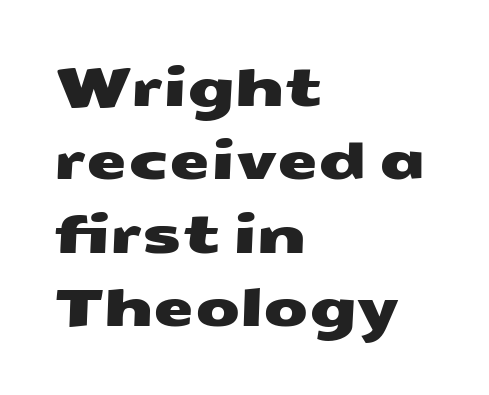
Standard letterfit; no display-style spreading of the glyphs. Baseline-to-baseline distance is the conventional proportion of letter height. Where is the straight margin? On the left. The characters display no serif detailing; their extremities are plain. Spacing verdict: proportional, widths tailored to each character.
